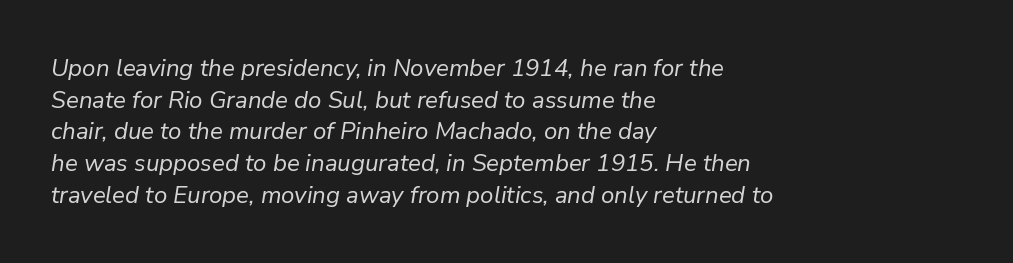
Compared with typical body copy, the letter spacing here is the same. Vertical spacing — default. The font's italic variant was chosen for this text. The space beneath each line is pristine and unruled.
